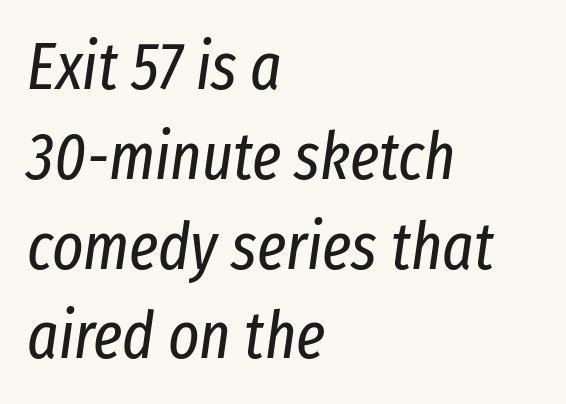
Q: Is the text bold? A: No.
Q: Is the text italic (slanted)? A: Yes, it leans right by about 8 degrees.
Q: Is the text underlined? A: No.
Q: How is the paragraph aligned? A: Left-aligned.
Q: Is the spacing between letters normal or unusually wide? A: Normal.
Q: Is the spacing between lines tight, normal or loose? A: Normal.
Q: Width (condensed, normal, or wide)? A: Condensed.
Q: Stroke contrast? A: Low.
Q: x-height? A: Medium.
Q: Monospaced? A: No.
